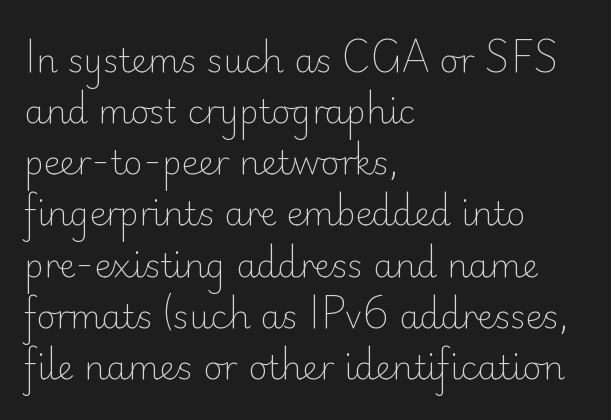
The rendering keeps characters at their native spacing. The passage shown is typed in a proportional face where columns would drift. I'd call this a sans setting — the letters go barefoot. The letters stand upright; this is a roman face. One glance says typical: line gaps are just what's usual. The space beneath each line is pristine and unruled.
